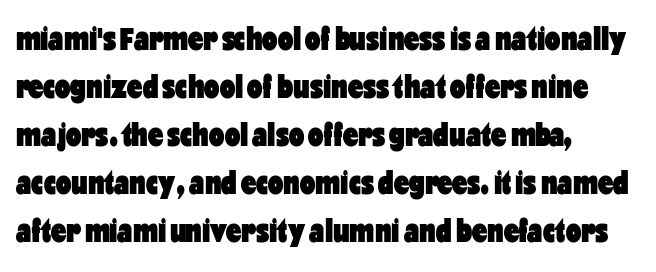
{"serif": "no", "italic": "no", "bold": "yes", "weight": "heavy", "width": "condensed", "stroke_contrast": "low", "x_height": "medium", "monospaced": "no", "underline": "no", "align": "left", "line_spacing": "normal", "line_spacing_ratio": 1.41, "letter_spacing": "normal", "letter_spacing_em": 0.0, "glyph_px": 34}
